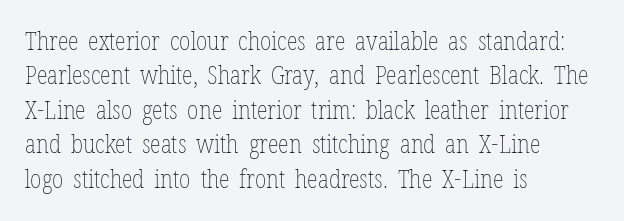
The image shows 25 px text type, upright; set left-aligned, normal line spacing (1.38x), normal letter spacing, not underlined.
